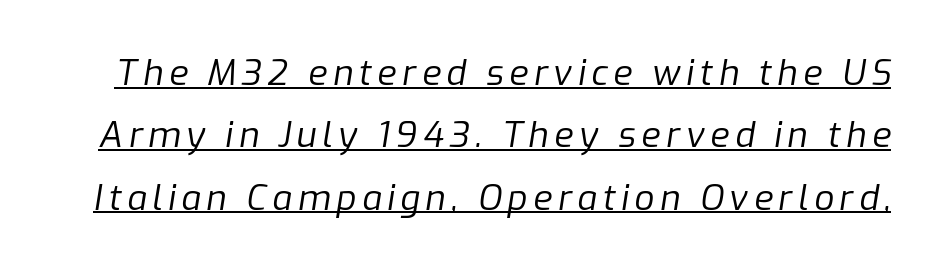
Caption: lettering with a line underneath. The letters advance in unequal steps, a hallmark of proportional type. The letterforms sit at book weight or below. It's the slanting kind of type.
